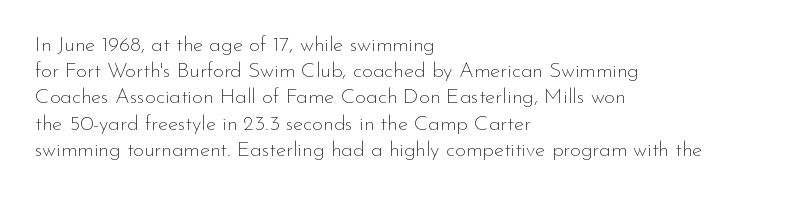
Q: Is the text bold? A: No.
Q: Is the text italic (slanted)? A: No, it is upright.
Q: Is the text underlined? A: No.
Q: How is the paragraph aligned? A: Left-aligned.
Q: Is the spacing between letters normal or unusually wide? A: Normal.
Q: Is the spacing between lines tight, normal or loose? A: Normal.
